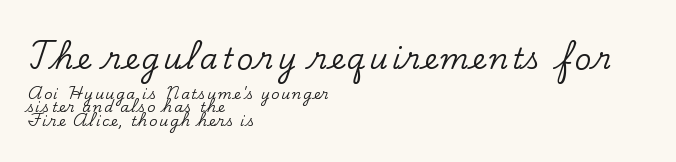
{"serif": "yes", "width": "normal", "stroke_contrast": "low", "x_height": "small", "monospaced": "no", "underline": "no", "align": "left", "line_spacing": "tight", "line_spacing_ratio": 0.98, "larger_block": "first", "size_ratio": 2.07, "glyph_px": 29}
